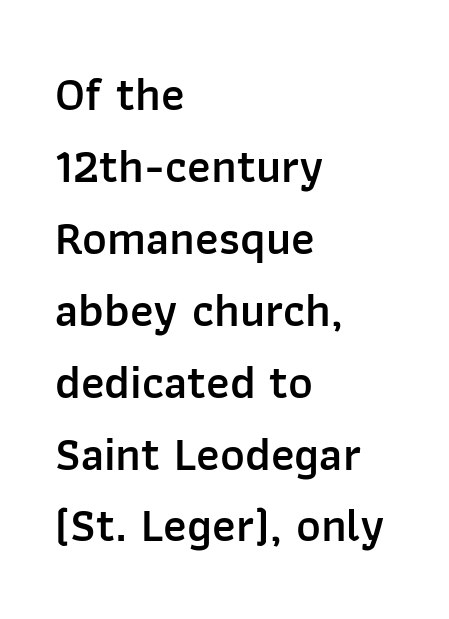
Character widths vary here, with narrow letters taking less room than wide ones. This is sans-serif lettering, the kind often seen on screens and signage. Descender tails drop into unmarked territory. The passage shown stacks its lines at a standard gap.
